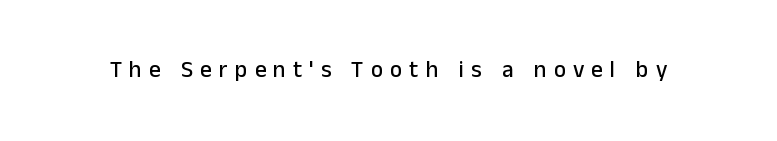
This is the regular roman posture of the typeface. This sample uses expanded letter spacing, leaving extra air between glyphs. Clear beneath every line of the passage.
